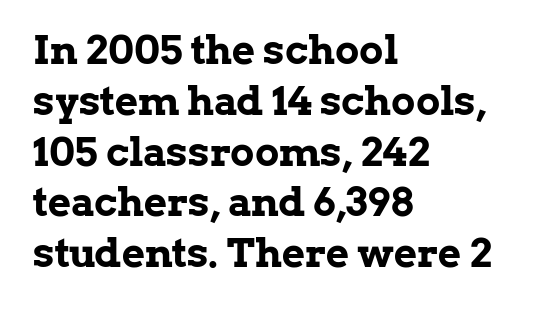
{"serif": "yes", "italic": "no", "bold": "yes", "weight": "bold", "width": "normal", "stroke_contrast": "low", "x_height": "medium", "monospaced": "no", "underline": "no", "align": "left", "line_spacing": "normal", "line_spacing_ratio": 1.27, "letter_spacing": "normal", "letter_spacing_em": 0.0, "glyph_px": 40}
